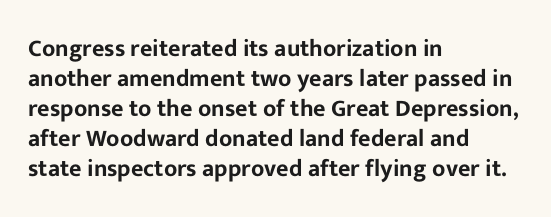
Q: Is the text italic (slanted)? A: No, it is upright.
Q: Is the text underlined? A: No.
Q: How is the paragraph aligned? A: Left-aligned.
Q: Is the spacing between letters normal or unusually wide? A: Normal.
Q: Is the spacing between lines tight, normal or loose? A: Normal.
